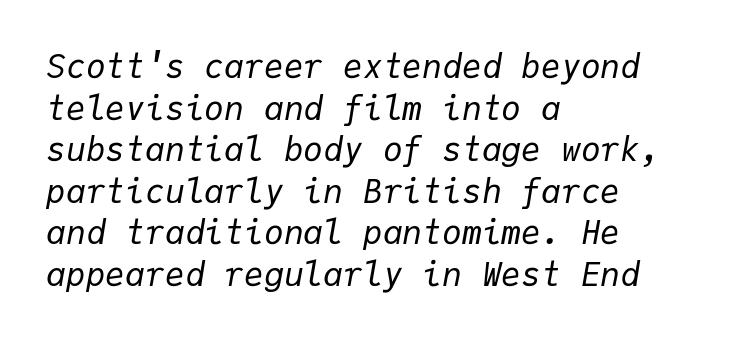
The image shows 33 px regular-weight type, italic (leaning right), monospaced; set left-aligned, normal line spacing (1.26x), normal letter spacing, not underlined; low stroke contrast and a medium x-height.
